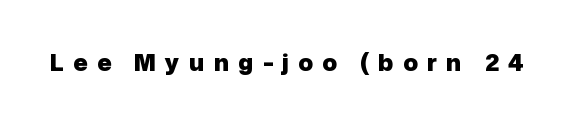
{"italic": "no", "bold": "yes", "underline": "no", "letter_spacing": "wide", "letter_spacing_em": 0.38, "glyph_px": 24}
